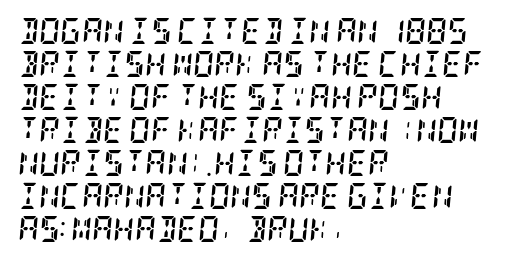
{"italic": "yes", "lean": "right", "slant_degrees": 5, "bold": "yes", "underline": "no", "align": "left", "line_spacing": "normal", "line_spacing_ratio": 1.27, "letter_spacing": "normal", "letter_spacing_em": 0.0, "glyph_px": 26}
